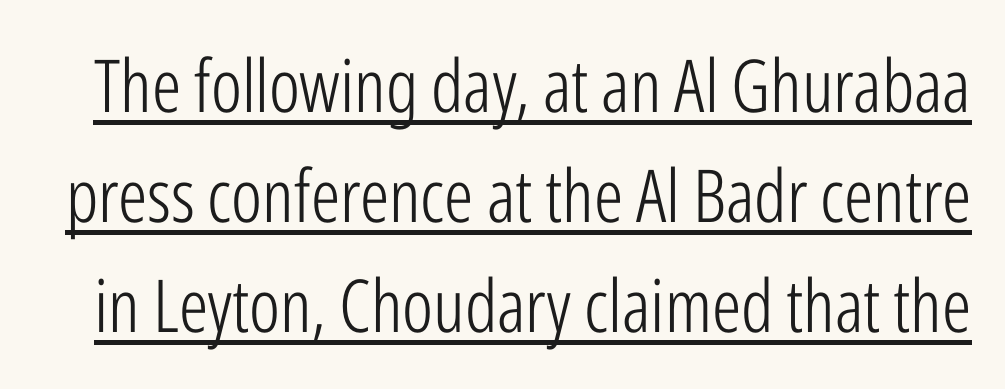
Q: Is the text bold? A: No.
Q: Is the text italic (slanted)? A: No, it is upright.
Q: Is the typeface a serif or a sans-serif typeface? A: Sans-serif.
Q: Is the text underlined? A: Yes.
Q: Is the spacing between letters normal or unusually wide? A: Normal.
Q: Is the spacing between lines tight, normal or loose? A: Normal.
Q: Width (condensed, normal, or wide)? A: Condensed.
Q: Stroke contrast? A: Low.
Q: x-height? A: Medium.
Q: Monospaced? A: No.
